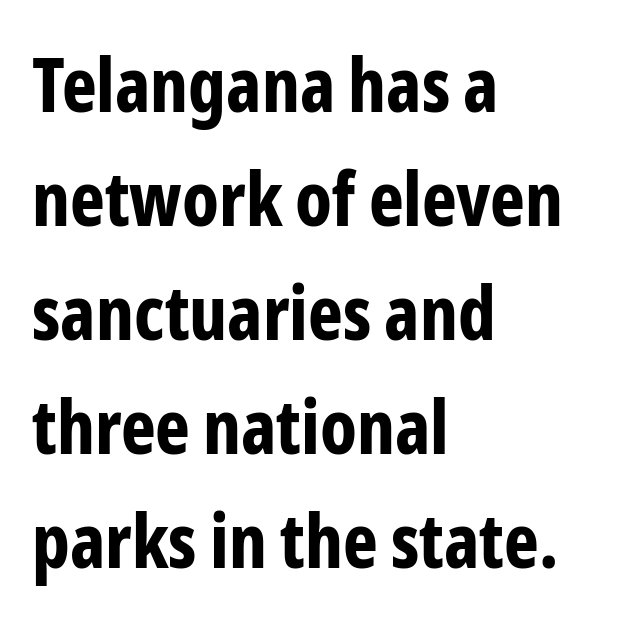
The image shows 74 px bold, condensed sans-serif type, upright; set left-aligned, normal line spacing (1.54x), normal letter spacing, not underlined; low stroke contrast and a medium x-height.
